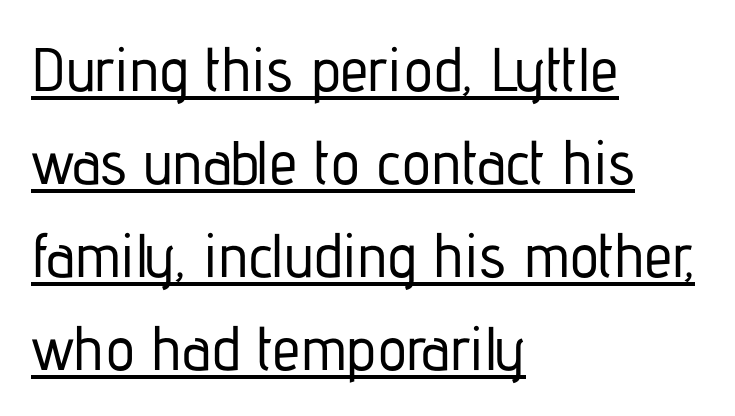
The image shows 62 px condensed sans-serif type, upright; set left-aligned, normal line spacing (1.5x), normal letter spacing, underlined; low stroke contrast and a medium x-height.
